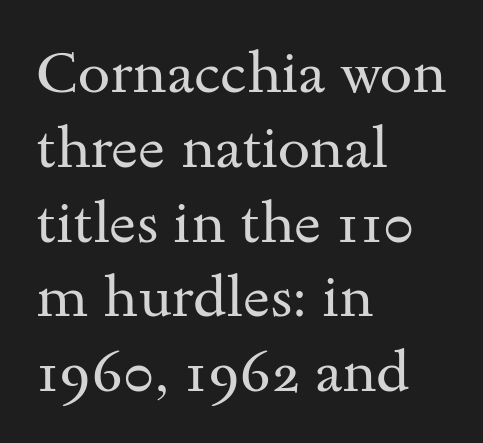
Notice how descenders clear the ascenders below comfortably — that's standard leading. What kind of face is this? One with serifs. A bare baseline throughout the passage. Weight class: somewhere from thin through regular. You could call the tracking neutral — neither tight nor loose. Posture: vertical.
